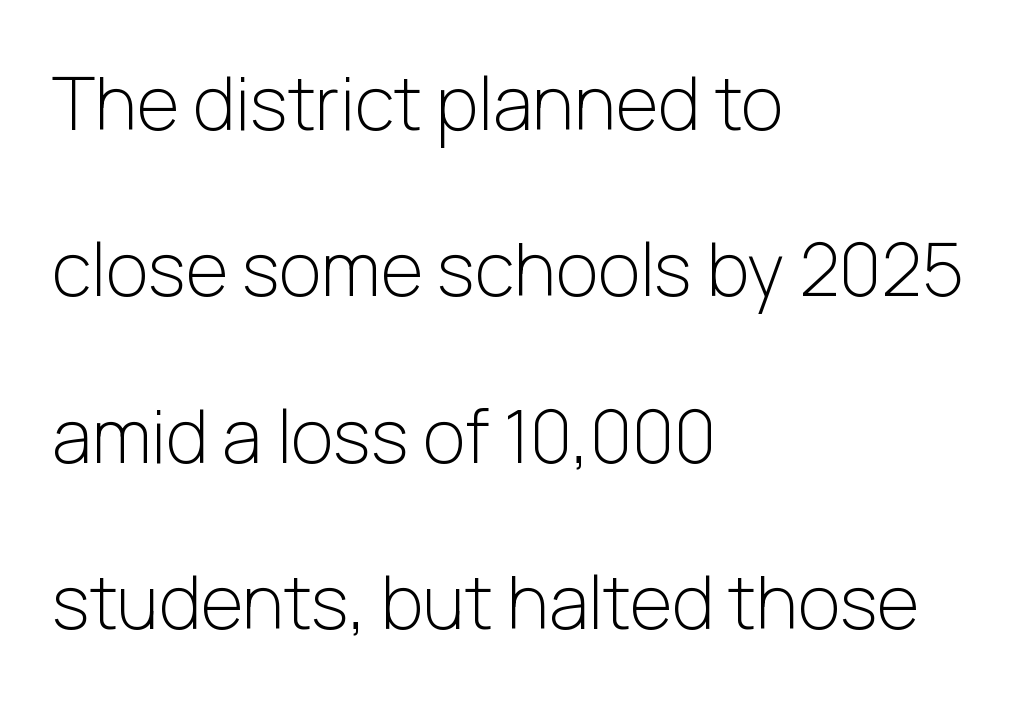
Q: Is the text bold? A: No.
Q: Is the text italic (slanted)? A: No, it is upright.
Q: Is the typeface a serif or a sans-serif typeface? A: Sans-serif.
Q: Is the text underlined? A: No.
Q: How is the paragraph aligned? A: Left-aligned.
Q: Is the spacing between letters normal or unusually wide? A: Normal.
Q: Is the spacing between lines tight, normal or loose? A: Loose.
Q: Width (condensed, normal, or wide)? A: Normal.
Q: Stroke contrast? A: Low.
Q: x-height? A: Medium.
Q: Monospaced? A: No.
